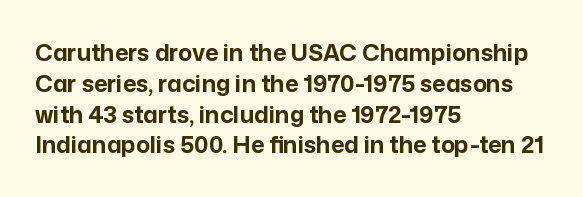
{"italic": "no", "bold": "yes", "underline": "no", "align": "left", "line_spacing": "normal", "line_spacing_ratio": 1.34, "letter_spacing": "normal", "letter_spacing_em": 0.0, "glyph_px": 23}
